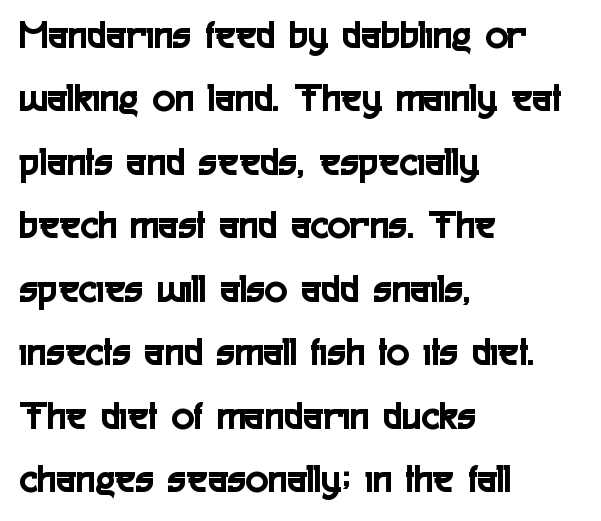
Q: Is the text italic (slanted)? A: No, it is upright.
Q: Is the typeface a serif or a sans-serif typeface? A: Sans-serif.
Q: Is the text underlined? A: No.
Q: How is the paragraph aligned? A: Left-aligned.
Q: Is the spacing between letters normal or unusually wide? A: Normal.
Q: Is the spacing between lines tight, normal or loose? A: Normal.
Q: Width (condensed, normal, or wide)? A: Condensed.
Q: x-height? A: Medium.
Q: Monospaced? A: No.
